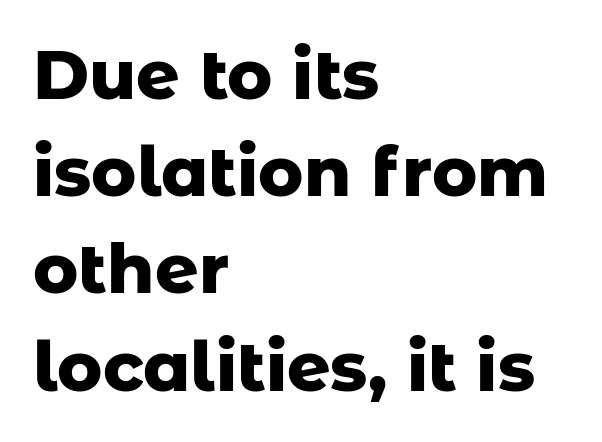
If you drew a line through each stem, it would be perfectly vertical. This sample uses plain, unmodified letter spacing. These words are printed bold, with thick strokes throughout. Alignment: flush left. Nobody drew a line under any word here. Examine the stroke ends and you'll find no serifs.
